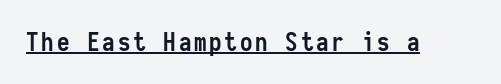
Notice how a bar underscores the lettering throughout. The axis of the letterforms is exactly vertical. Caption: bold face, heavy strokes.
